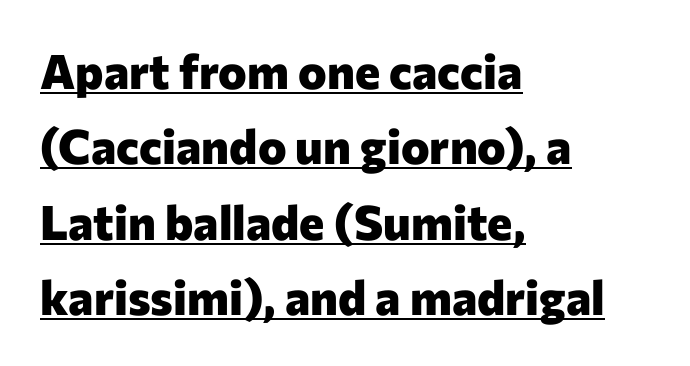
The image shows 48 px heavy sans-serif type, upright; set left-aligned, normal line spacing (1.57x), normal letter spacing, underlined; low stroke contrast and a medium x-height.
